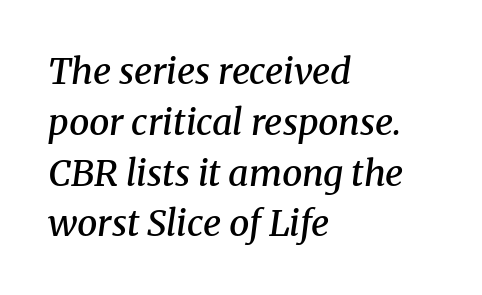
Q: Is the text bold? A: Semi-bold.
Q: Is the text italic (slanted)? A: Yes, it leans right by about 8 degrees.
Q: Is the typeface a serif or a sans-serif typeface? A: Serif.
Q: Is the text underlined? A: No.
Q: How is the paragraph aligned? A: Left-aligned.
Q: Is the spacing between letters normal or unusually wide? A: Normal.
Q: Is the spacing between lines tight, normal or loose? A: Normal.
Q: Width (condensed, normal, or wide)? A: Normal.
Q: Stroke contrast? A: Medium.
Q: x-height? A: Medium.
Q: Monospaced? A: No.
